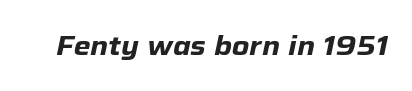
Q: Is the text bold? A: Yes.
Q: Is the text italic (slanted)? A: Yes, it leans right by about 12 degrees.
Q: Is the text underlined? A: No.
Q: Is the spacing between letters normal or unusually wide? A: Normal.
